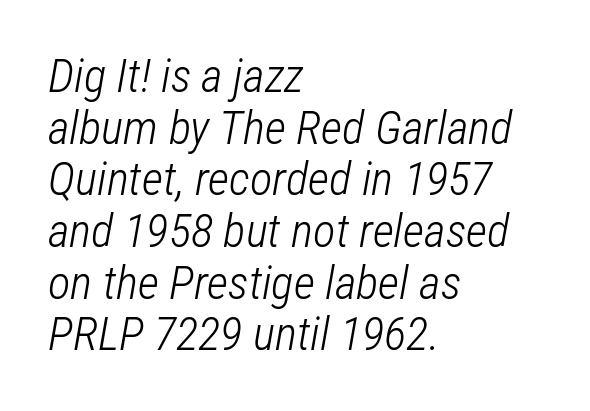
The image shows 47 px light, condensed type, italic (leaning right); set left-aligned, tight line spacing (1.1x), normal letter spacing, not underlined; low stroke contrast and a medium x-height.
